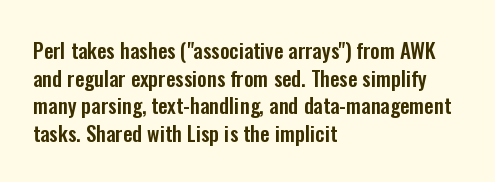
Line starts are locked; line ends wander. Leading matches the norm, producing a regular column. Characters remain perfectly vertical along every line. The area under the type is left untouched. Caption: standard tracking, unaltered.
